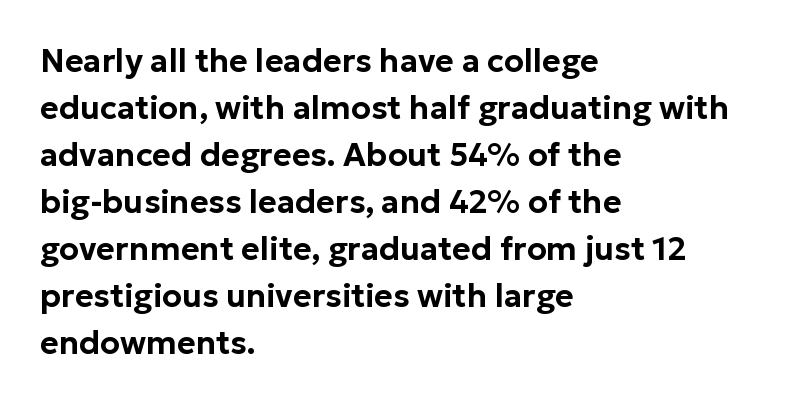
Each word holds together tightly as a unit, with standard inter-letter gaps. Nope, not italic — everything's standing straight. Lines of text with bare space underneath. A typesetter would call this leading conventional body-copy spacing. Stroke terminals: plain, sans-serif. Where is the straight margin? On the left.
